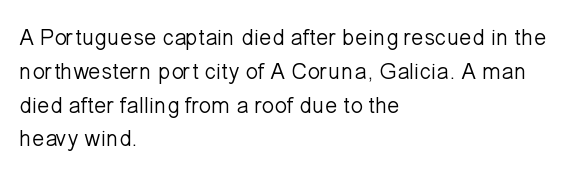
{"italic": "no", "bold": "no", "underline": "no", "align": "left", "line_spacing": "normal", "line_spacing_ratio": 1.47, "letter_spacing": "normal", "letter_spacing_em": 0.0, "glyph_px": 23}
